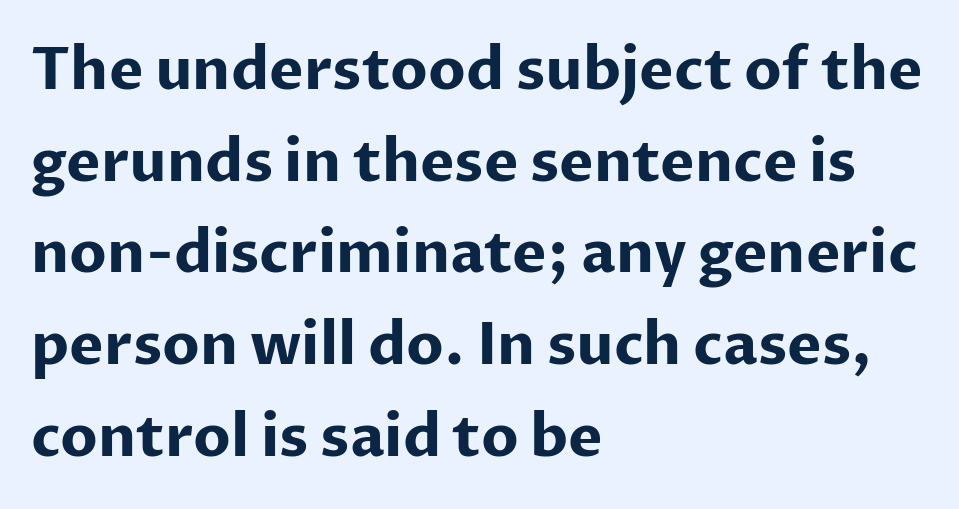
The image shows 58 px bold sans-serif type, upright; set left-aligned, normal line spacing (1.58x), normal letter spacing, not underlined; low stroke contrast and a medium x-height.
